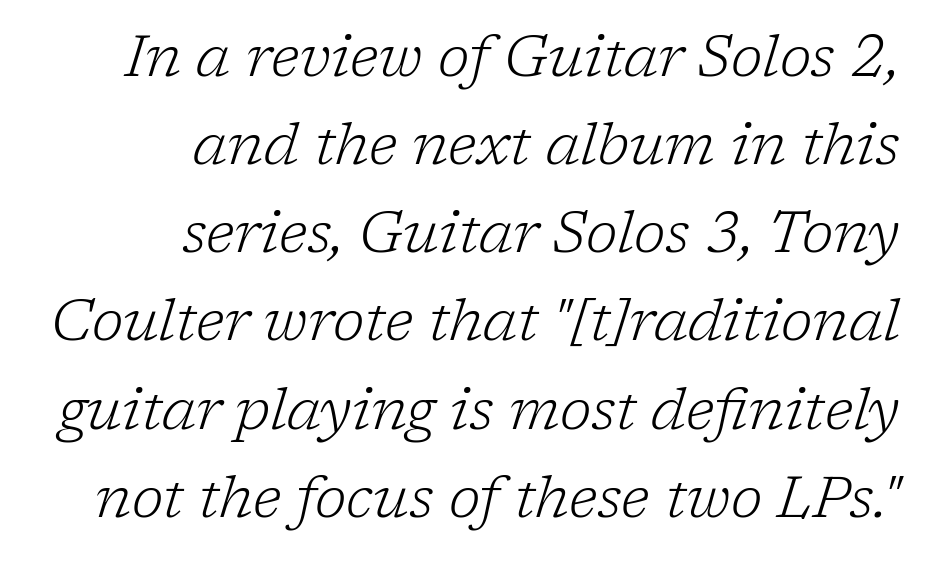
A typesetter would call this zero additional tracking. I'd call this a serif setting — the letters wear small feet. Summary of weight: not heavy and not bold. Reading down the column, the eye jumps a familiar distance to each next line.
